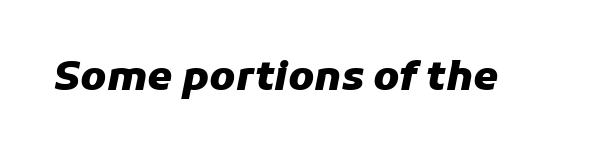
The image shows 40 px heavy type, italic (leaning right); set normal letter spacing, not underlined; low stroke contrast and a medium x-height.
